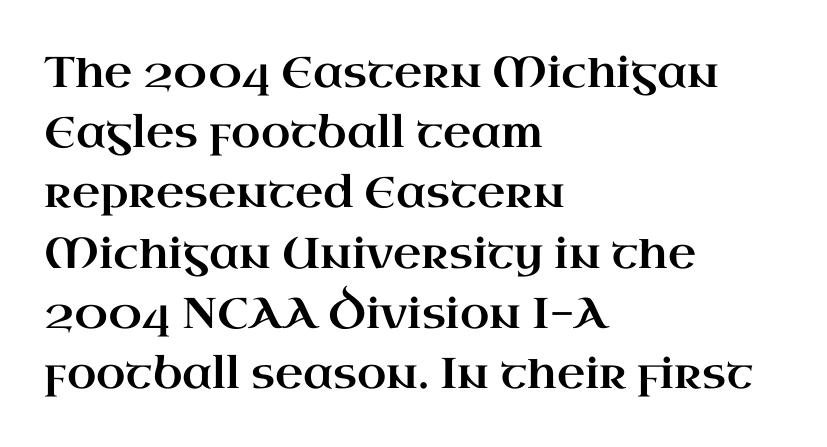
Q: Is the text italic (slanted)? A: No, it is upright.
Q: Is the typeface a serif or a sans-serif typeface? A: Serif.
Q: Is the text underlined? A: No.
Q: How is the paragraph aligned? A: Left-aligned.
Q: Is the spacing between letters normal or unusually wide? A: Normal.
Q: Is the spacing between lines tight, normal or loose? A: Normal.
Q: Width (condensed, normal, or wide)? A: Wide.
Q: Stroke contrast? A: High.
Q: x-height? A: Small.
Q: Monospaced? A: No.
